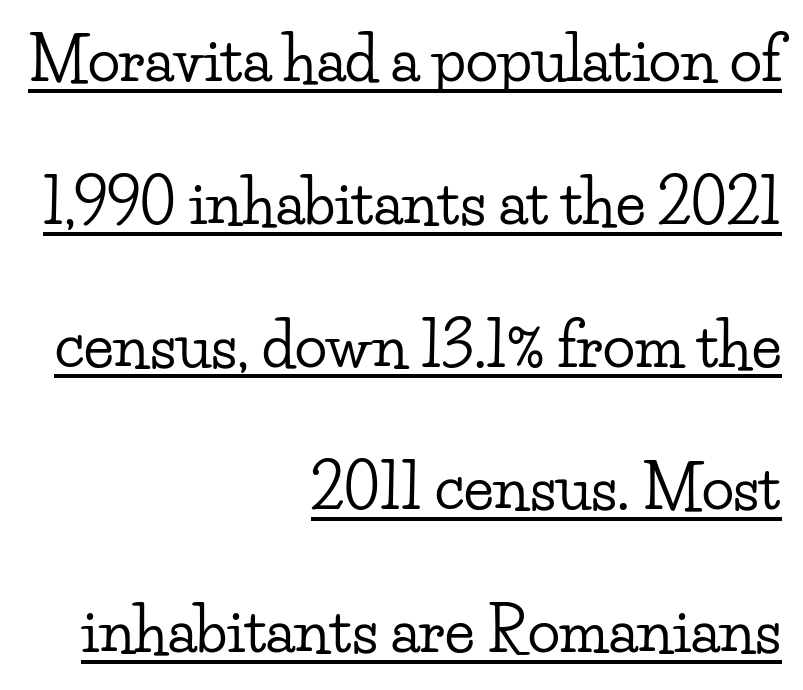
The image shows 60 px wide serif type, upright; set right-aligned, loose line spacing (2.38x), normal letter spacing, underlined; low stroke contrast and a small x-height.
